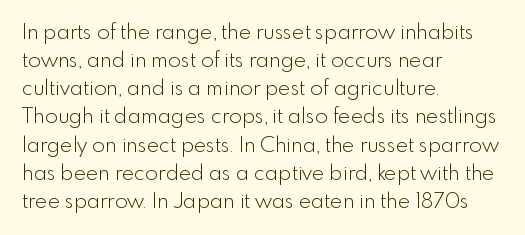
Q: Is the text bold? A: No.
Q: Is the text italic (slanted)? A: No, it is upright.
Q: Is the text underlined? A: No.
Q: How is the paragraph aligned? A: Left-aligned.
Q: Is the spacing between letters normal or unusually wide? A: Normal.
Q: Is the spacing between lines tight, normal or loose? A: Normal.
